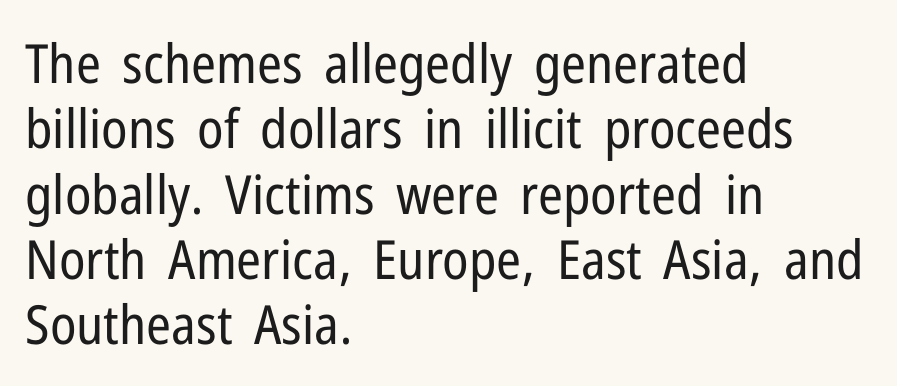
The image shows 54 px regular-weight, condensed sans-serif type, upright; set left-aligned, line spacing 1.21x, normal letter spacing, not underlined; low stroke contrast and a medium x-height.
